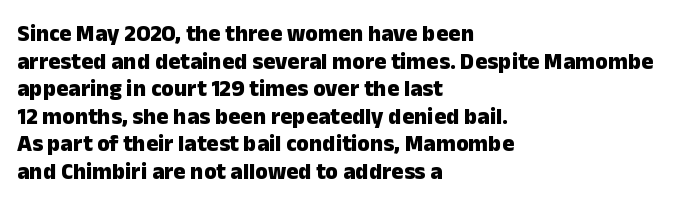
Q: Is the text bold? A: Yes.
Q: Is the text italic (slanted)? A: No, it is upright.
Q: Is the text underlined? A: No.
Q: How is the paragraph aligned? A: Left-aligned.
Q: Is the spacing between letters normal or unusually wide? A: Normal.
